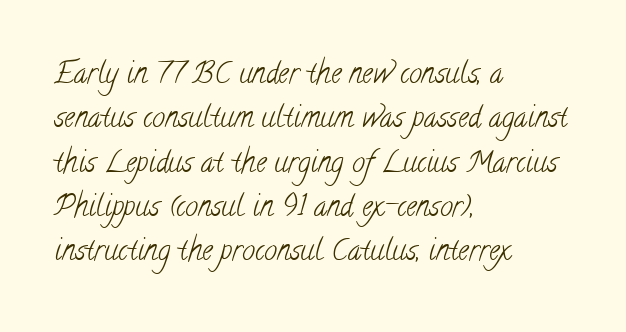
Q: Is the text bold? A: No.
Q: Is the text underlined? A: No.
Q: How is the paragraph aligned? A: Left-aligned.
Q: Is the spacing between letters normal or unusually wide? A: Normal.
Q: Is the spacing between lines tight, normal or loose? A: Normal.
Q: Width (condensed, normal, or wide)? A: Condensed.
Q: Stroke contrast? A: Low.
Q: x-height? A: Small.
Q: Monospaced? A: No.
